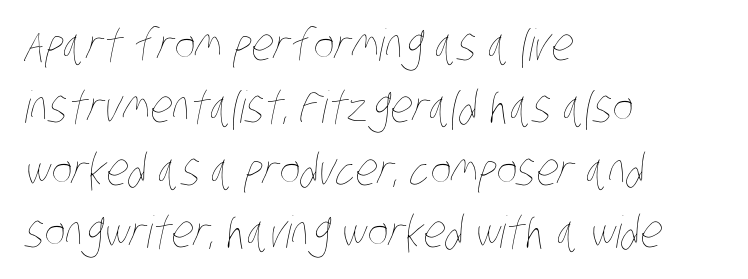
Has an underline been added? It has not. The vertical gap from one line to the next is medium. The strokes carry an ordinary text weight at most. The letters advance in unequal steps, a hallmark of proportional type. The ragged edge is on the right, which tells us the setting is flush left.
